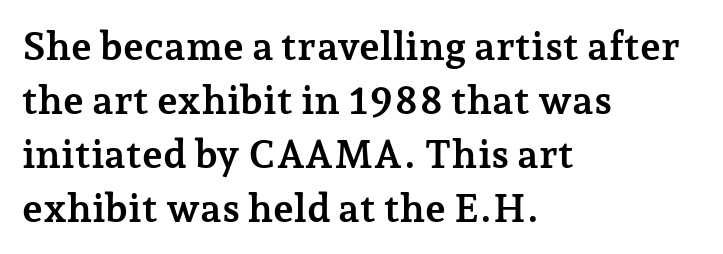
The image shows 40 px semibold serif type, upright; set left-aligned, normal line spacing (1.35x), normal letter spacing, not underlined; low stroke contrast and a medium x-height.
